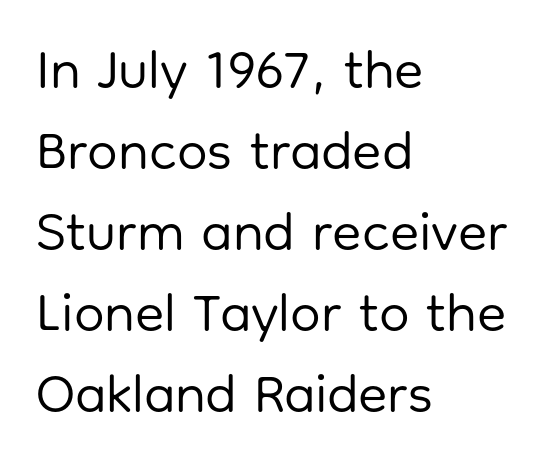
Are there feet on the stems? There aren't — it's a sans. The horizontal fit of the characters is conventional and even. The font sits on the lighter half of the weight spectrum, regular included. The strip under each line holds only bare page. Nope, not italic — everything's standing straight.
